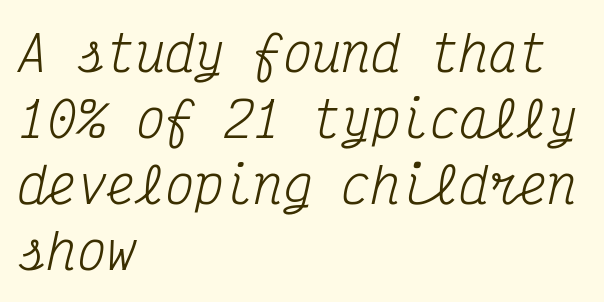
Words appear dense and cohesive because spacing is normal. Slant detected: the letters are inclined. Ink coverage per letter is moderate at most. The face used here is monospaced, like something from a code editor. Descender tails drop into unmarked territory.
